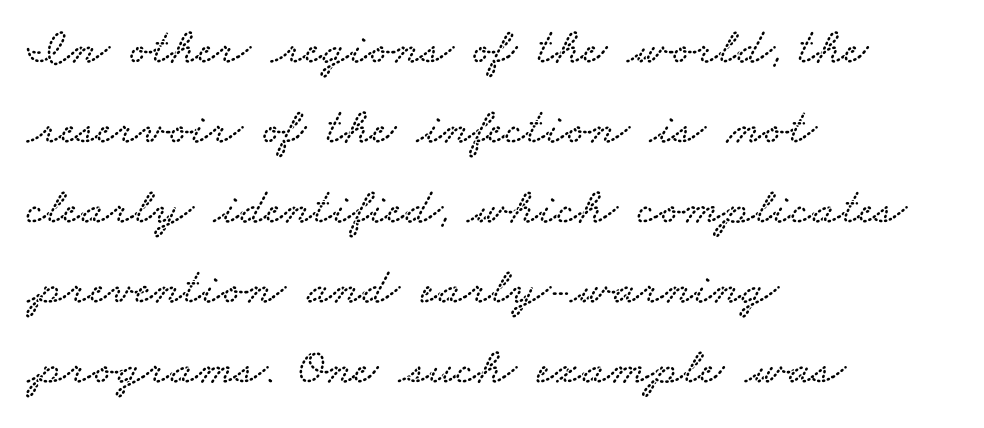
{"serif": "yes", "width": "wide", "stroke_contrast": "low", "x_height": "small", "monospaced": "no", "underline": "no", "align": "left", "line_spacing": "normal", "line_spacing_ratio": 1.54, "letter_spacing": "normal", "letter_spacing_em": 0.0, "glyph_px": 52}
